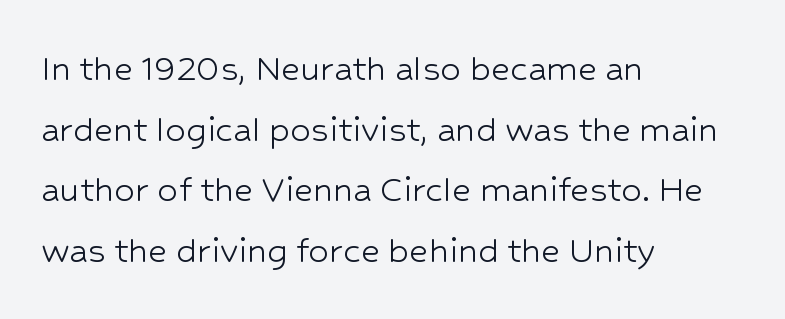
Horizontal alignment here is leftward, the default for most running prose. The font family rendered here belongs to the sans-serif group. Each new line begins a customary step beneath the previous one. Compared with typical body copy, the letter spacing here is the same. Type without underlining.
